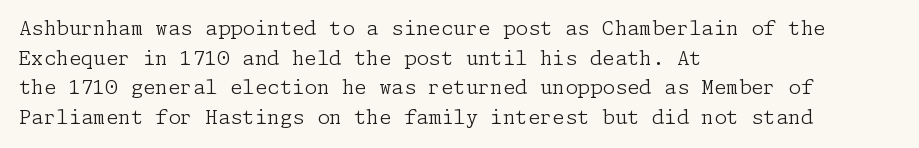
Compared with a typical body face, this is equally light or lighter still. The line texture is even and compact thanks to regular tracking. The space directly below the letters is spotless. Nope, not italic — everything's standing straight.
